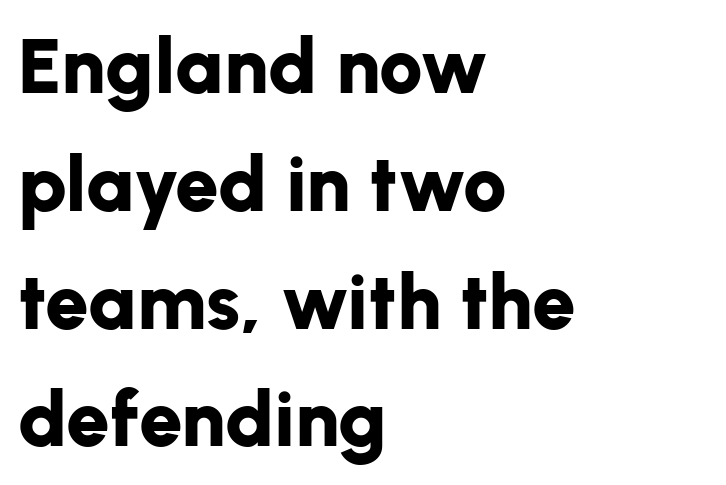
Q: Is the text bold? A: Yes.
Q: Is the text italic (slanted)? A: No, it is upright.
Q: Is the typeface a serif or a sans-serif typeface? A: Sans-serif.
Q: Is the text underlined? A: No.
Q: How is the paragraph aligned? A: Left-aligned.
Q: Is the spacing between letters normal or unusually wide? A: Normal.
Q: Is the spacing between lines tight, normal or loose? A: Normal.
Q: Width (condensed, normal, or wide)? A: Normal.
Q: Stroke contrast? A: Low.
Q: x-height? A: Medium.
Q: Monospaced? A: No.
